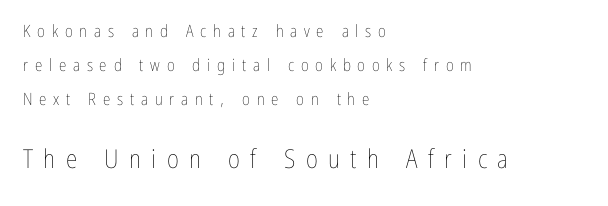
The image shows 26 px text type, upright; set left-aligned, loose line spacing (2.0x), unusually wide letter spacing (+0.4 em), not underlined; the second (bottom) block is 1.53x larger.
